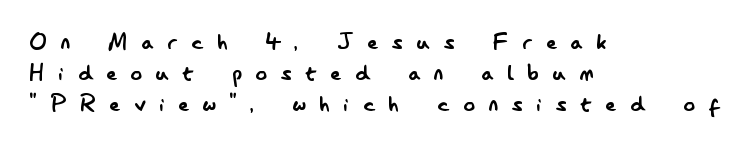
Line beginnings align vertically; line endings do not. Bare-footed words on every line. No heavy texture on the line: the type isn't bold. Character widths vary here, with narrow letters taking less room than wide ones. A typesetter would call this leading minimal, almost set solid. Is the letter spacing exaggerated? Yes — the characters are pushed far apart.
